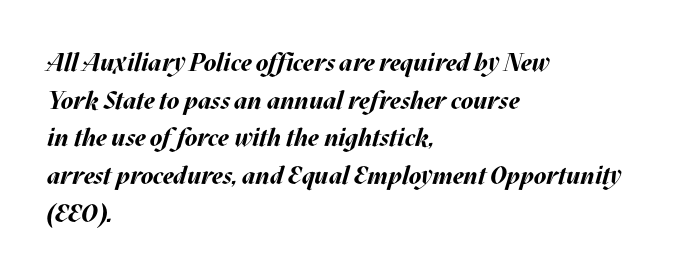
Q: Is the text bold? A: Yes.
Q: Is the text italic (slanted)? A: Yes, it leans right by about 17 degrees.
Q: Is the text underlined? A: No.
Q: How is the paragraph aligned? A: Left-aligned.
Q: Is the spacing between letters normal or unusually wide? A: Normal.
Q: Is the spacing between lines tight, normal or loose? A: Normal.
